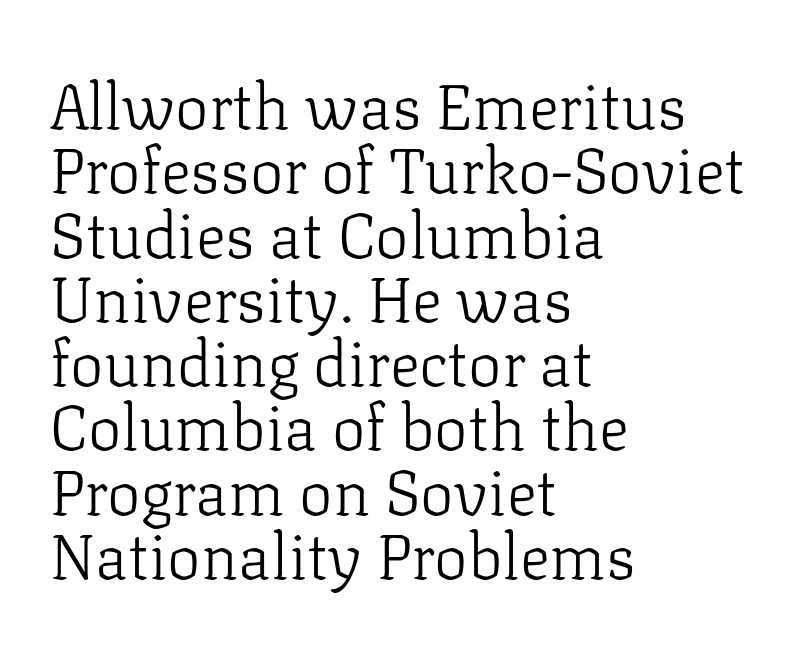
The image shows 63 px light serif type, upright; set left-aligned, tight line spacing (1.02x), normal letter spacing, not underlined; low stroke contrast and a medium x-height.
